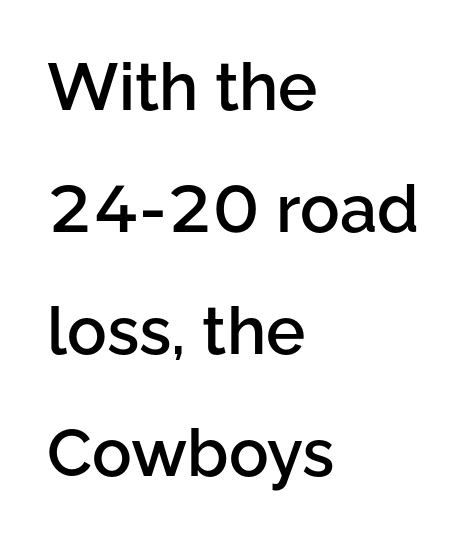
The image shows 66 px semibold sans-serif type, upright; set left-aligned, line spacing 1.85x, normal letter spacing, not underlined; low stroke contrast and a medium x-height.
